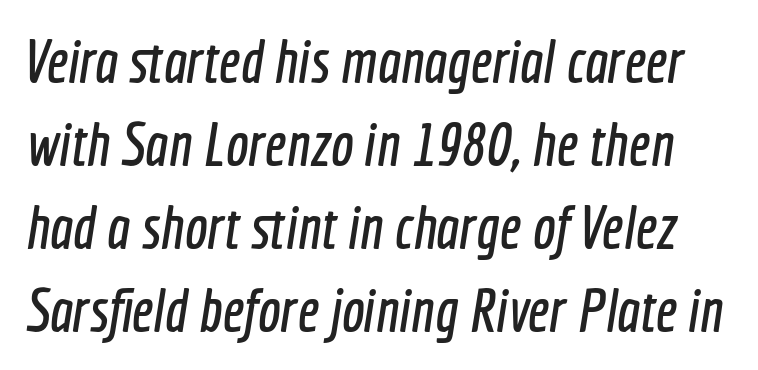
{"serif": "no", "width": "condensed", "x_height": "medium", "monospaced": "no", "underline": "no", "line_spacing": "normal", "line_spacing_ratio": 1.36, "letter_spacing": "normal", "letter_spacing_em": 0.0, "glyph_px": 61}
